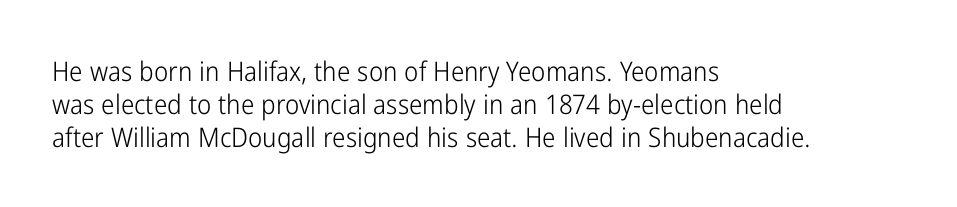
{"italic": "no", "bold": "no", "underline": "no", "align": "left", "line_spacing_ratio": 1.22, "letter_spacing": "normal", "letter_spacing_em": 0.0, "glyph_px": 27}
